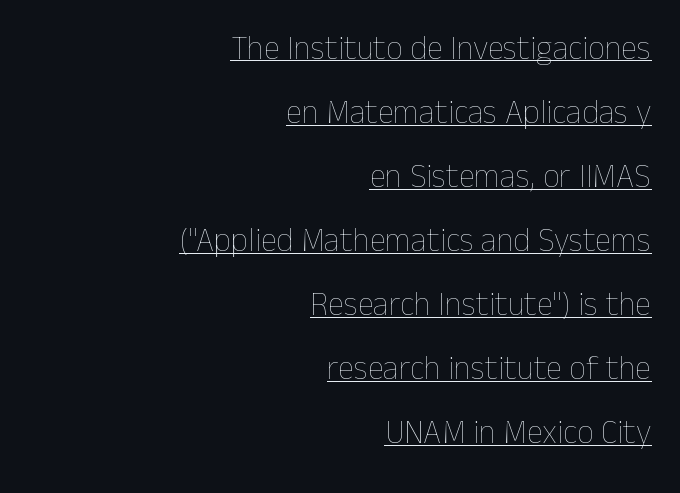
Somebody hit Ctrl+U on this one — the words are underlined. Short note: letters normally spaced. A typesetter would mark this as roman, not italic. Does the copy run flush right? Yes — the right margin is perfectly even. The typeface has the unassuming heft of standard copy or less.
